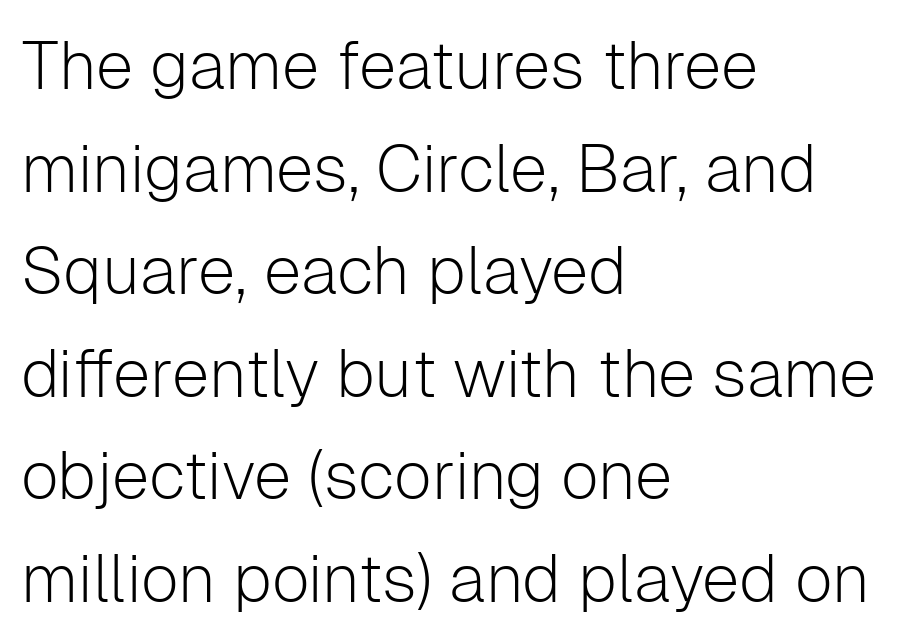
The image shows 67 px light sans-serif type, upright; set left-aligned, normal line spacing (1.53x), normal letter spacing, not underlined; low stroke contrast and a medium x-height.
